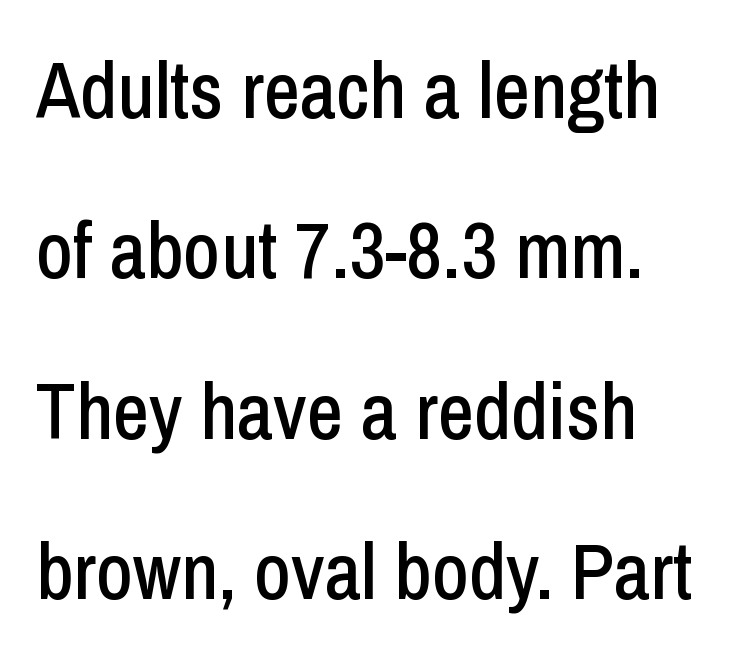
You could not count columns in this text — the font is proportionally spaced. No italicization has been applied; the sample stays upright. Line starts are locked; line ends wander. Note: no serifs on the glyphs.
